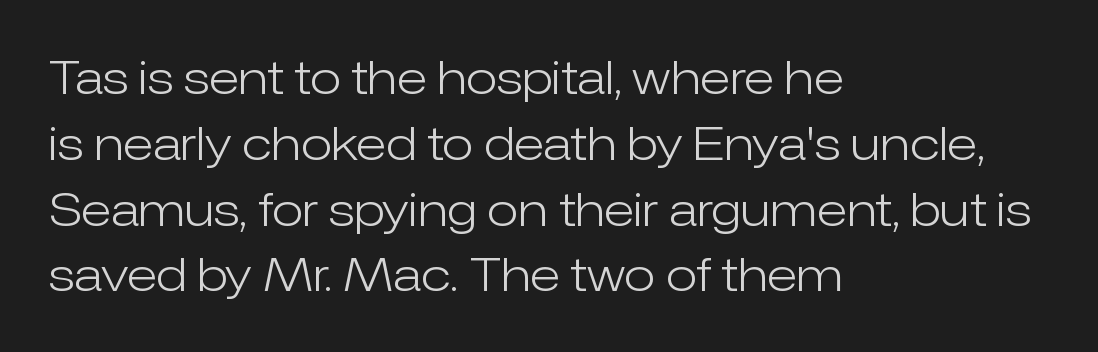
The image shows 46 px light sans-serif type, upright; set left-aligned, normal line spacing (1.43x), normal letter spacing, not underlined; low stroke contrast and a medium x-height.
